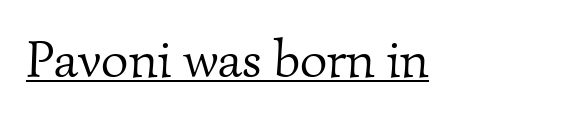
The horizontal fit of the characters is conventional and even. The passage shown is typed in a proportional face where columns would drift. This is underlined copy, the kind a proofreader might mark for attention. Look at the bottom of the vertical strokes: they flare into serifs here. Heft: none added — not bold.
